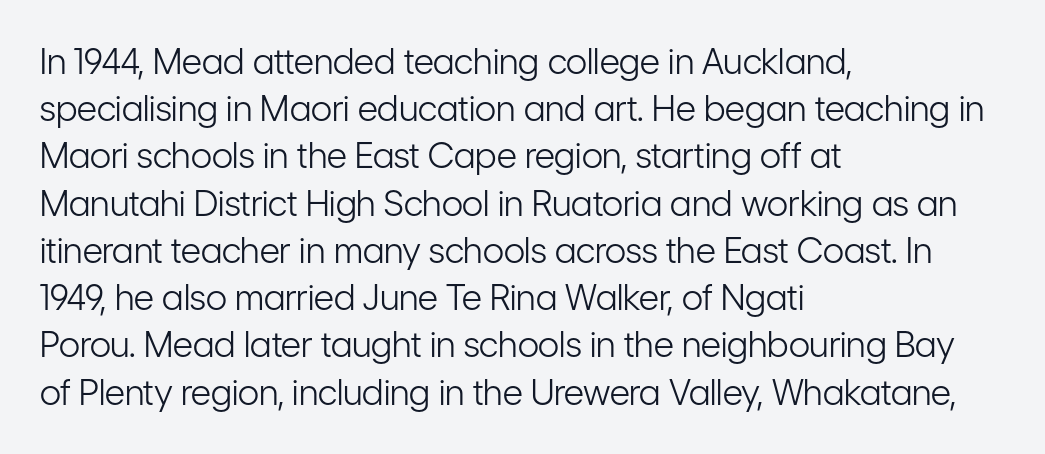
Q: Is the text bold? A: No.
Q: Is the text italic (slanted)? A: No, it is upright.
Q: Is the typeface a serif or a sans-serif typeface? A: Sans-serif.
Q: Is the text underlined? A: No.
Q: How is the paragraph aligned? A: Left-aligned.
Q: Is the spacing between letters normal or unusually wide? A: Normal.
Q: Is the spacing between lines tight, normal or loose? A: Normal.
Q: Width (condensed, normal, or wide)? A: Condensed.
Q: Stroke contrast? A: Low.
Q: x-height? A: Medium.
Q: Monospaced? A: No.
